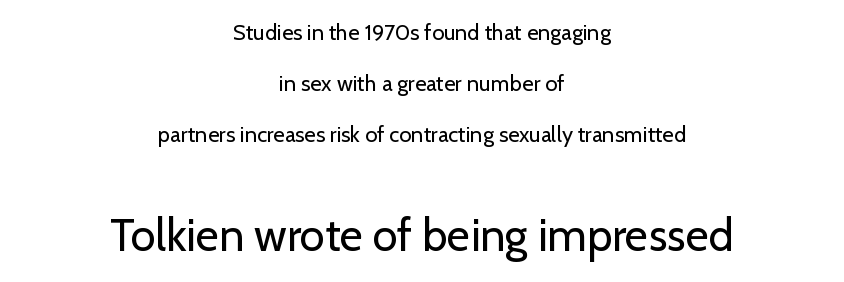
{"serif": "no", "italic": "no", "bold": "no", "weight": "regular", "width": "normal", "stroke_contrast": "low", "x_height": "medium", "monospaced": "no", "underline": "no", "align": "center", "line_spacing": "loose", "line_spacing_ratio": 2.32, "letter_spacing": "normal", "letter_spacing_em": 0.0, "larger_block": "second", "size_ratio": 2.05, "glyph_px": 45}
